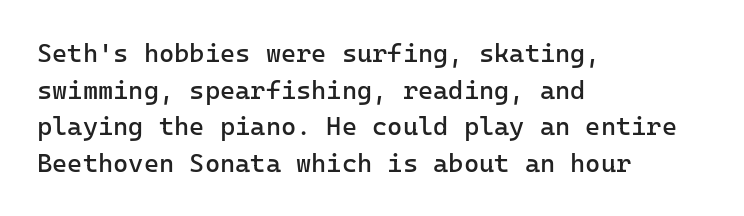
In CSS terms this would be text-align: left. The words here are not underlined. The font is comparable to plain body text, perhaps lighter. Every character sits straight up, as roman type does. The vertical gap from one line to the next is medium. Compared with typical body copy, the letter spacing here is the same.
